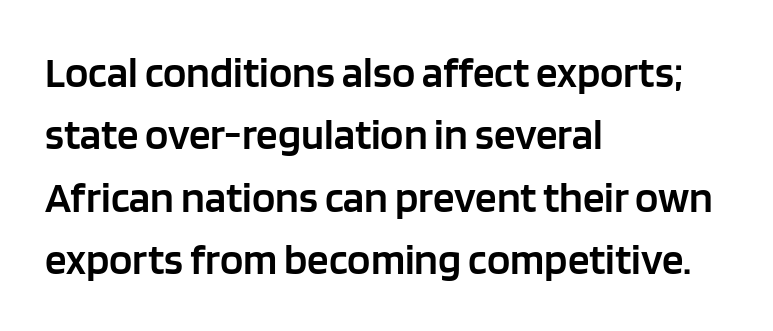
The image shows 43 px semibold sans-serif type, upright; set left-aligned, normal line spacing (1.45x), normal letter spacing, not underlined; low stroke contrast and a large x-height.
